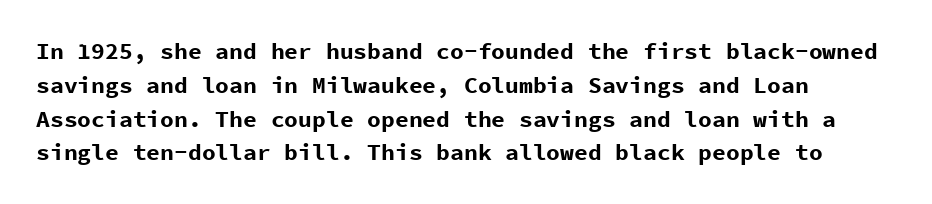
Q: Is the text bold? A: Yes.
Q: Is the text italic (slanted)? A: No, it is upright.
Q: Is the text underlined? A: No.
Q: How is the paragraph aligned? A: Left-aligned.
Q: Is the spacing between letters normal or unusually wide? A: Normal.
Q: Is the spacing between lines tight, normal or loose? A: Normal.
